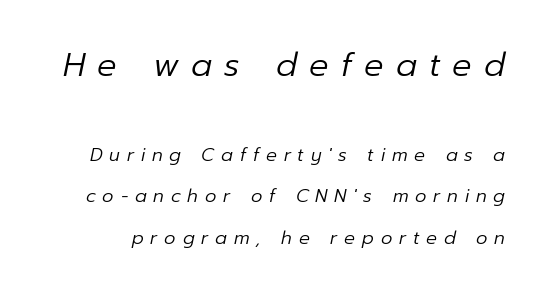
Q: Is the text bold? A: No.
Q: Is the text italic (slanted)? A: Yes, it leans right by about 12 degrees.
Q: Is the text underlined? A: No.
Q: Is the spacing between letters normal or unusually wide? A: Unusually wide.
Q: Is the spacing between lines tight, normal or loose? A: Loose.
Q: Which block of text is set in a larger size, the first (top) or the second (bottom)? A: The first (top) one.
Q: Width (condensed, normal, or wide)? A: Normal.
Q: Stroke contrast? A: Low.
Q: x-height? A: Medium.
Q: Monospaced? A: No.
